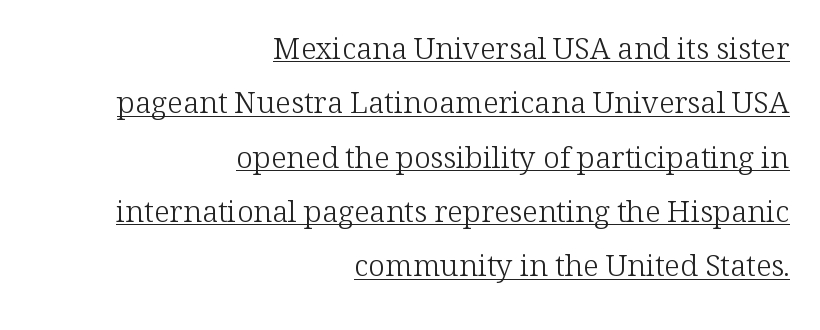
The image shows 30 px light serif type, upright; set right-aligned, line spacing 1.81x, normal letter spacing, underlined; low stroke contrast and a medium x-height.
